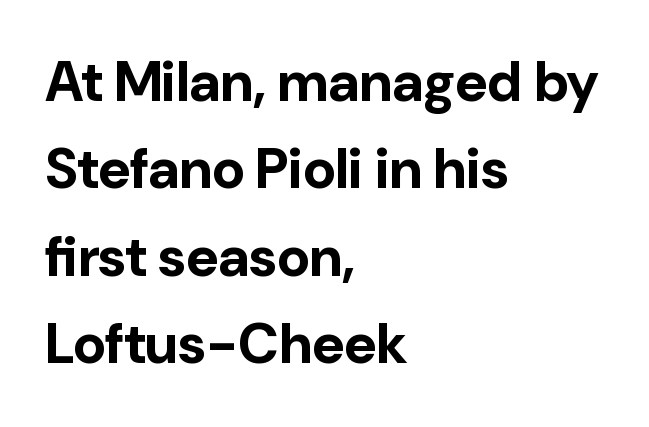
{"serif": "no", "italic": "no", "bold": "yes", "weight": "bold", "width": "normal", "stroke_contrast": "low", "x_height": "medium", "monospaced": "no", "underline": "no", "align": "left", "line_spacing": "normal", "line_spacing_ratio": 1.56, "letter_spacing": "normal", "letter_spacing_em": 0.0, "glyph_px": 56}
